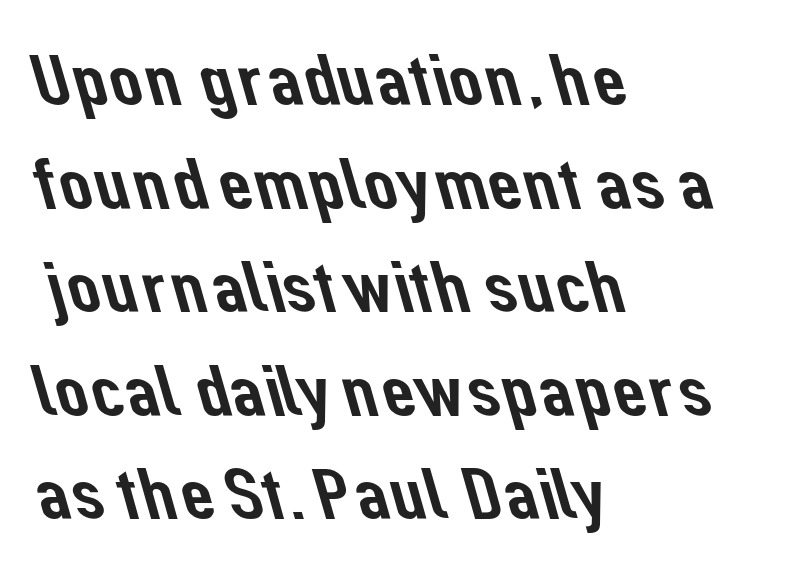
The image shows 74 px sans-serif type; set left-aligned, normal line spacing (1.4x), normal letter spacing, not underlined; low stroke contrast and a medium x-height.
